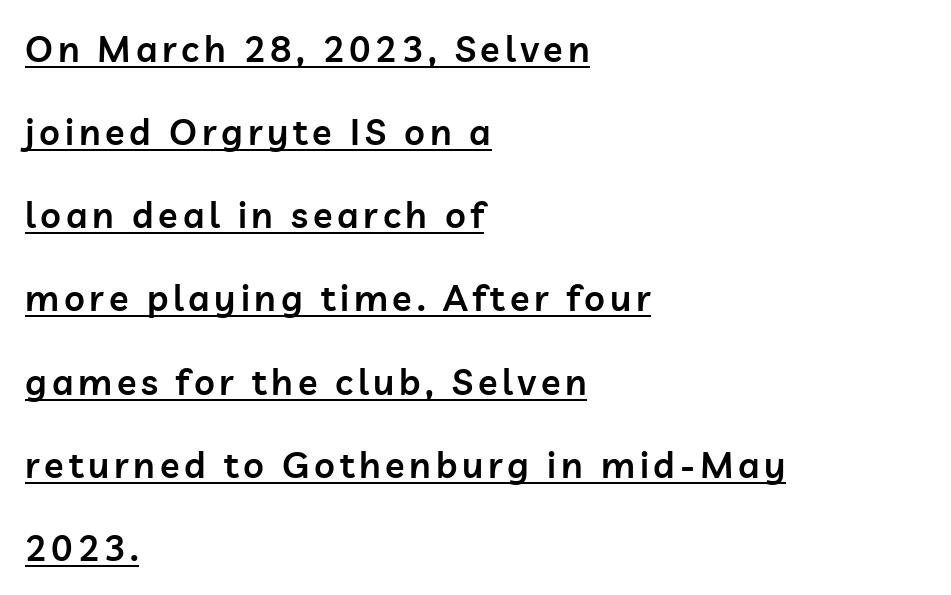
Q: Is the text bold? A: Semi-bold.
Q: Is the text italic (slanted)? A: No, it is upright.
Q: Is the typeface a serif or a sans-serif typeface? A: Sans-serif.
Q: Is the text underlined? A: Yes.
Q: How is the paragraph aligned? A: Left-aligned.
Q: Is the spacing between lines tight, normal or loose? A: Loose.
Q: Width (condensed, normal, or wide)? A: Normal.
Q: Stroke contrast? A: Low.
Q: x-height? A: Medium.
Q: Monospaced? A: No.
